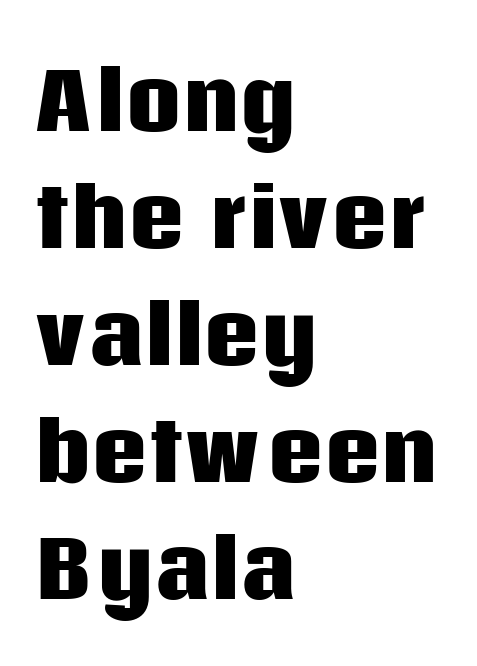
{"serif": "no", "italic": "no", "bold": "yes", "weight": "heavy", "width": "normal", "stroke_contrast": "low", "x_height": "large", "monospaced": "no", "underline": "no", "align": "left", "line_spacing": "normal", "line_spacing_ratio": 1.5, "letter_spacing": "normal", "letter_spacing_em": 0.0, "glyph_px": 78}
